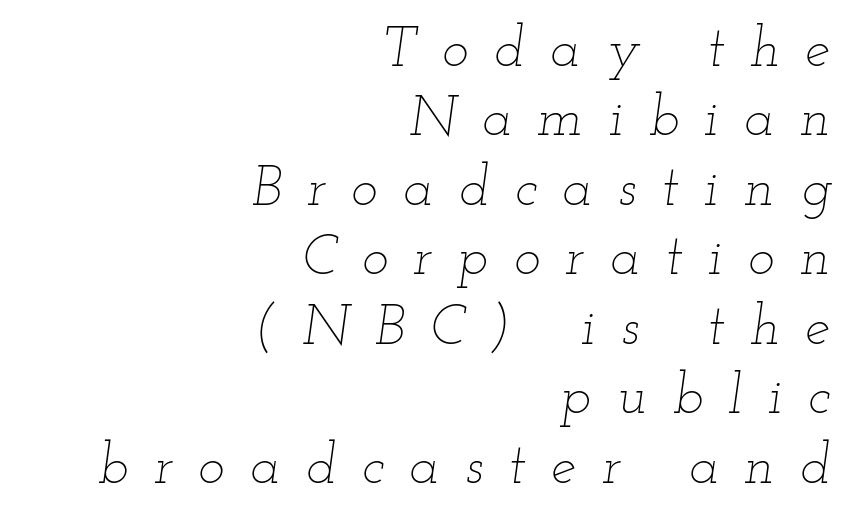
Q: Is the text bold? A: No.
Q: Is the text italic (slanted)? A: Yes, it leans right by about 12 degrees.
Q: Is the text underlined? A: No.
Q: How is the paragraph aligned? A: Right-aligned.
Q: Is the spacing between letters normal or unusually wide? A: Unusually wide.
Q: Width (condensed, normal, or wide)? A: Wide.
Q: Stroke contrast? A: Low.
Q: x-height? A: Small.
Q: Monospaced? A: No.
